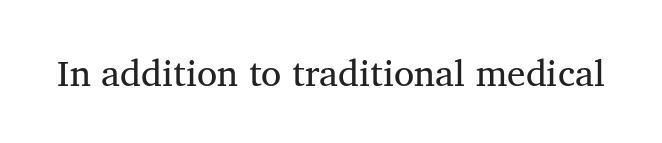
Inter-character spacing is left at the font's built-in metrics. Here the designer chose a conventional face with non-uniform glyph widths. The text was rendered using a seriffed face with decorative stroke endings. The lettering stays uniformly vertical, giving the passage a roman look. Bold? No — there's no thickening of the strokes.
